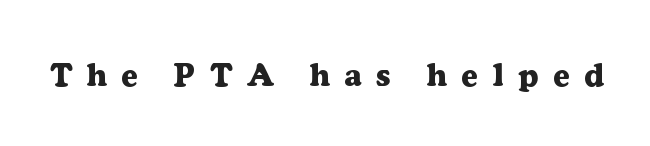
{"serif": "yes", "italic": "no", "bold": "yes", "weight": "heavy", "width": "normal", "stroke_contrast": "low", "x_height": "medium", "monospaced": "no", "underline": "no", "letter_spacing": "wide", "letter_spacing_em": 0.45, "glyph_px": 32}
